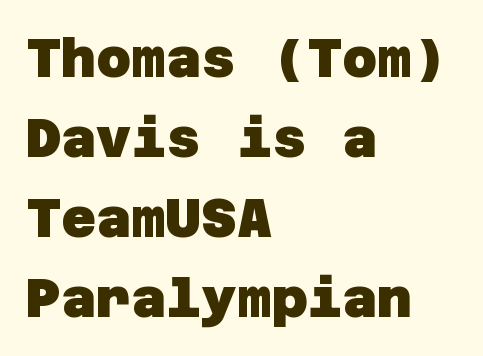
Does extra space separate the letters? No, they use regular spacing. The baseline area is clear. To sum up the face: it is a sans, with no serifs. How would I describe the line gaps? Plain and ordinary.
